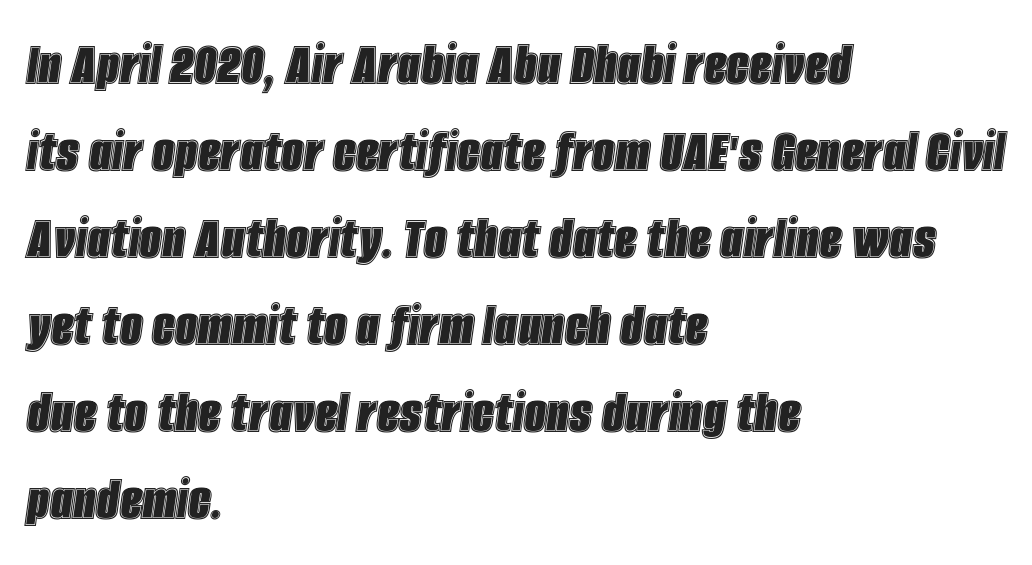
{"italic": "yes", "lean": "right", "slant_degrees": 8, "width": "condensed", "x_height": "large", "monospaced": "no", "underline": "no", "align": "left", "line_spacing": "normal", "line_spacing_ratio": 1.38, "letter_spacing": "normal", "letter_spacing_em": 0.0, "glyph_px": 63}
